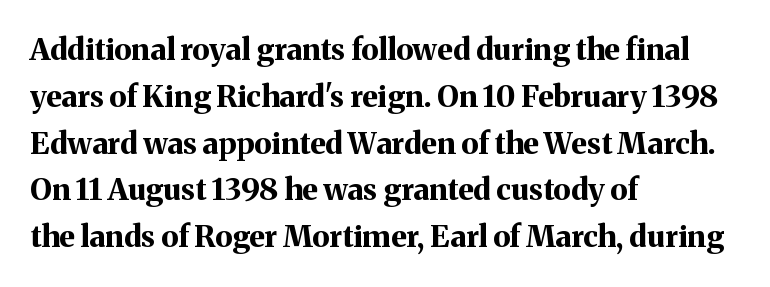
The line-height multiplier appears to be the usual default. The rendering keeps characters at their native spacing. Varying glyph widths throughout — classic text-font behaviour. Heft: maximum for text — a bold. These lines stack with their left ends in a neat column.
